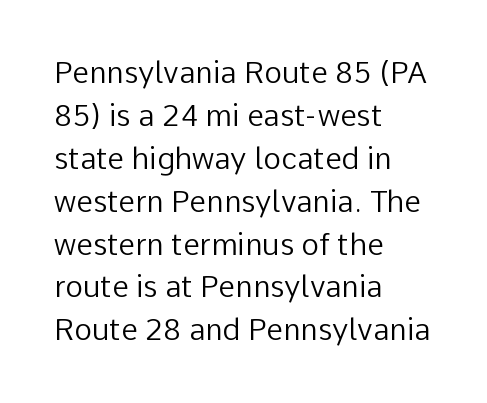
The image shows 30 px regular-weight sans-serif type, upright; set left-aligned, normal line spacing (1.43x), normal letter spacing, not underlined; low stroke contrast and a medium x-height.
